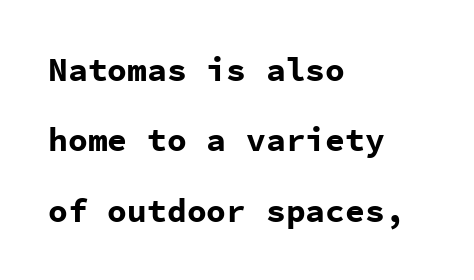
Q: Is the text bold? A: Yes.
Q: Is the text italic (slanted)? A: No, it is upright.
Q: Is the typeface a serif or a sans-serif typeface? A: Sans-serif.
Q: Is the text underlined? A: No.
Q: How is the paragraph aligned? A: Left-aligned.
Q: Is the spacing between letters normal or unusually wide? A: Normal.
Q: Is the spacing between lines tight, normal or loose? A: Loose.
Q: Width (condensed, normal, or wide)? A: Normal.
Q: Stroke contrast? A: Low.
Q: x-height? A: Medium.
Q: Monospaced? A: Yes.
